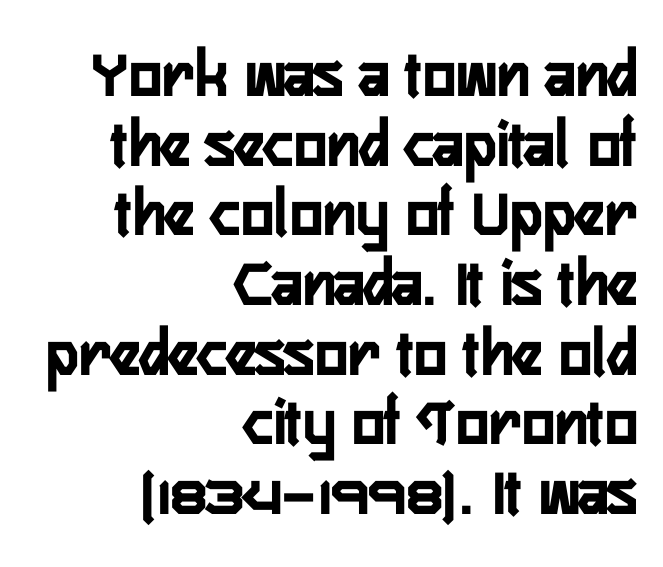
{"serif": "no", "italic": "no", "bold": "yes", "weight": "semibold", "width": "condensed", "stroke_contrast": "low", "x_height": "medium", "monospaced": "no", "underline": "no", "align": "right", "line_spacing": "tight", "line_spacing_ratio": 1.01, "letter_spacing": "normal", "letter_spacing_em": 0.0, "glyph_px": 69}
